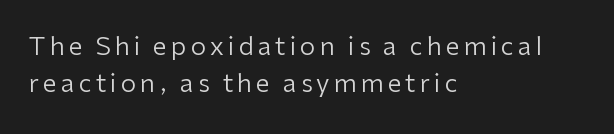
The image shows 25 px text type, upright; set left-aligned, normal line spacing (1.49x), not underlined.
